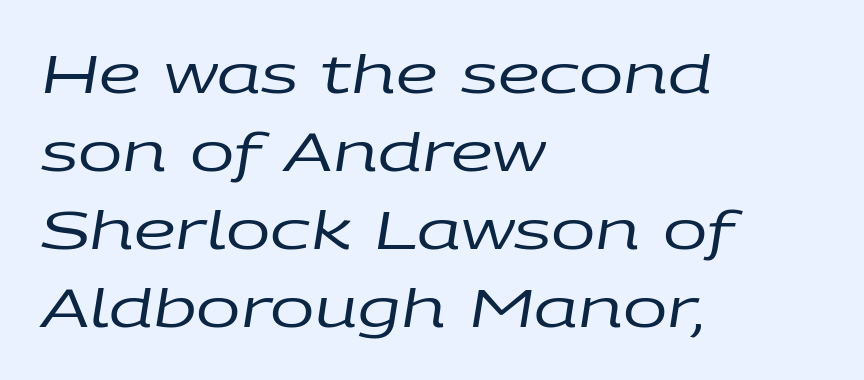
Q: Is the text bold? A: No.
Q: Is the text italic (slanted)? A: Yes, it leans right by about 9 degrees.
Q: Is the text underlined? A: No.
Q: How is the paragraph aligned? A: Left-aligned.
Q: Is the spacing between letters normal or unusually wide? A: Normal.
Q: Is the spacing between lines tight, normal or loose? A: Normal.
Q: Width (condensed, normal, or wide)? A: Wide.
Q: Stroke contrast? A: Low.
Q: x-height? A: Large.
Q: Monospaced? A: No.
